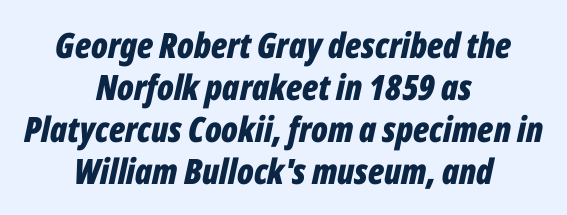
Q: Is the text bold? A: Yes.
Q: Is the text italic (slanted)? A: Yes, it leans right by about 12 degrees.
Q: Is the text underlined? A: No.
Q: How is the paragraph aligned? A: Centered.
Q: Is the spacing between letters normal or unusually wide? A: Normal.
Q: Width (condensed, normal, or wide)? A: Condensed.
Q: Stroke contrast? A: Low.
Q: x-height? A: Medium.
Q: Monospaced? A: No.
